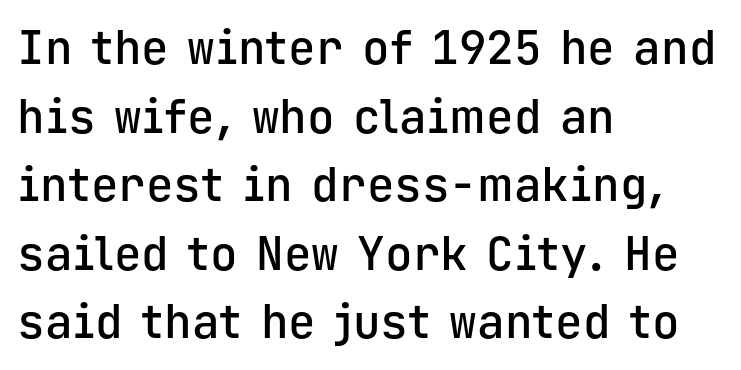
The image shows 46 px semibold sans-serif type, upright, monospaced; set left-aligned, normal line spacing (1.49x), normal letter spacing, not underlined; low stroke contrast and a medium x-height.
